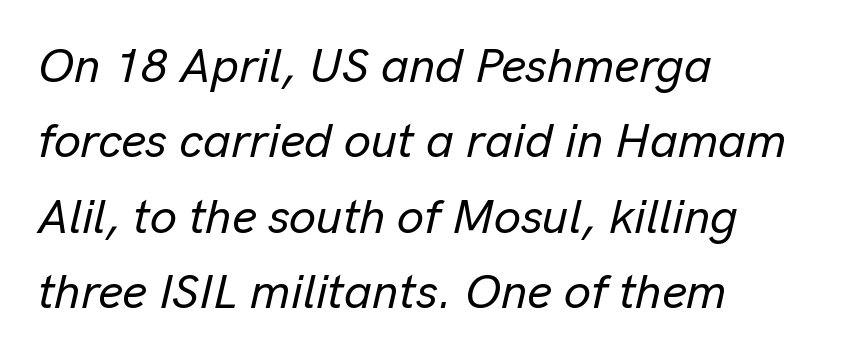
{"italic": "yes", "lean": "right", "slant_degrees": 13, "width": "normal", "stroke_contrast": "low", "x_height": "medium", "monospaced": "no", "underline": "no", "align": "left", "line_spacing": "normal", "line_spacing_ratio": 1.57, "letter_spacing": "normal", "letter_spacing_em": 0.0, "glyph_px": 48}
